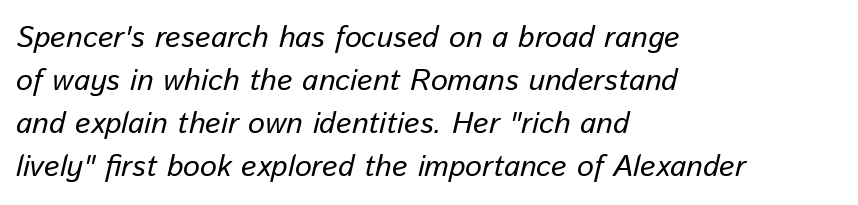
{"italic": "yes", "lean": "right", "slant_degrees": 13, "bold": "no", "weight": "regular", "width": "normal", "stroke_contrast": "low", "x_height": "medium", "monospaced": "no", "underline": "no", "align": "left", "line_spacing": "normal", "line_spacing_ratio": 1.43, "letter_spacing": "normal", "letter_spacing_em": 0.0, "glyph_px": 30}
